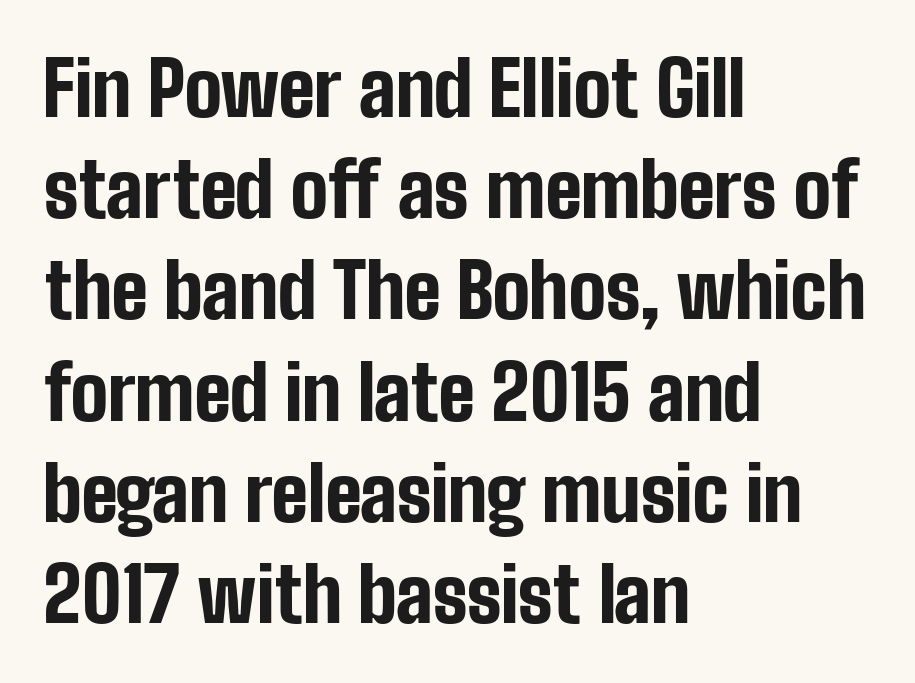
This block has exactly the height ordinary leading produces. Ascenders rise straight up at ninety degrees. The rendering uses natural spacing where letterforms have individual widths. Beneath every word, the page is bare.
